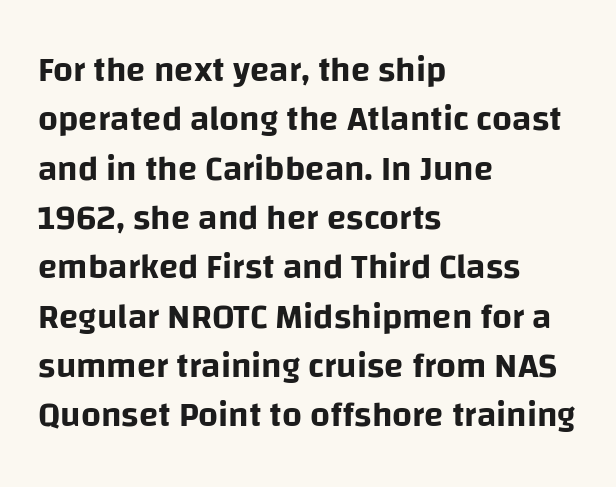
{"serif": "no", "italic": "no", "width": "normal", "stroke_contrast": "low", "x_height": "large", "monospaced": "no", "underline": "no", "align": "left", "line_spacing": "normal", "line_spacing_ratio": 1.41, "letter_spacing": "normal", "letter_spacing_em": 0.0, "glyph_px": 35}
